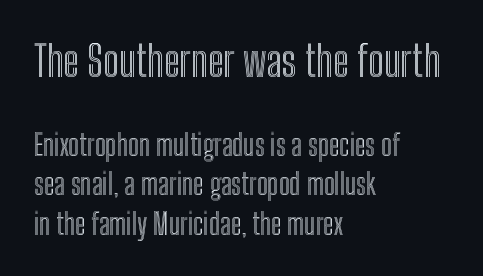
Q: Is the text italic (slanted)? A: No, it is upright.
Q: Is the text underlined? A: No.
Q: How is the paragraph aligned? A: Left-aligned.
Q: Is the spacing between letters normal or unusually wide? A: Normal.
Q: Is the spacing between lines tight, normal or loose? A: Normal.
Q: Which block of text is set in a larger size, the first (top) or the second (bottom)? A: The first (top) one.
Q: Width (condensed, normal, or wide)? A: Condensed.
Q: x-height? A: Medium.
Q: Monospaced? A: No.
